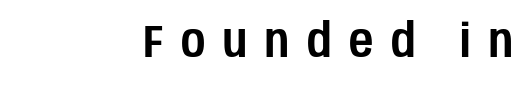
Check where the strokes stop: nothing finishes them off — pure sans. This rendering features lettering with no underline. Posture: upright roman. Compared with a flush-left layout, this one pins lines to the opposite, right side. The letterforms stand isolated, each surrounded by extra space.
